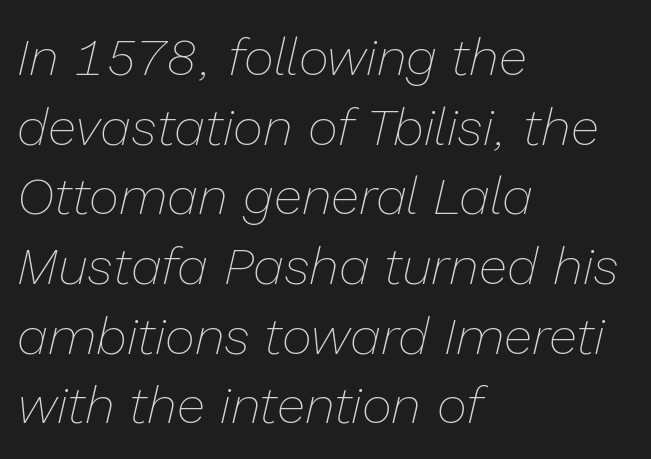
The image shows 52 px thin type, italic (leaning right); set left-aligned, normal line spacing (1.34x), normal letter spacing, not underlined; low stroke contrast and a medium x-height.
